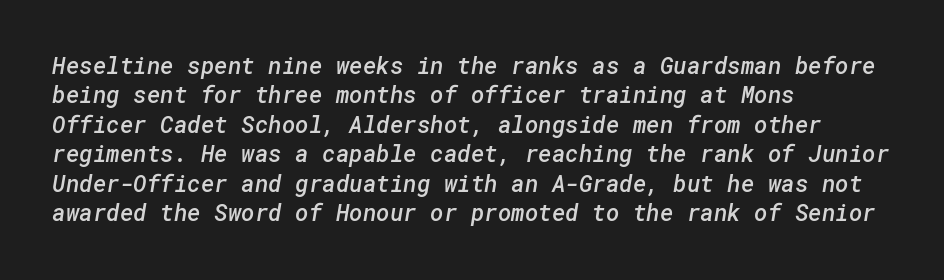
Descender tails drop into unmarked territory. The rendering uses a semibold face; strokes are thickened but not to full bold. Short note: letters normally spaced. One glance says typical: line gaps are just what's usual.
